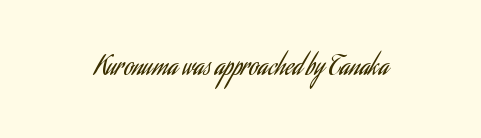
The image shows 26 px text type; set normal letter spacing, not underlined.
